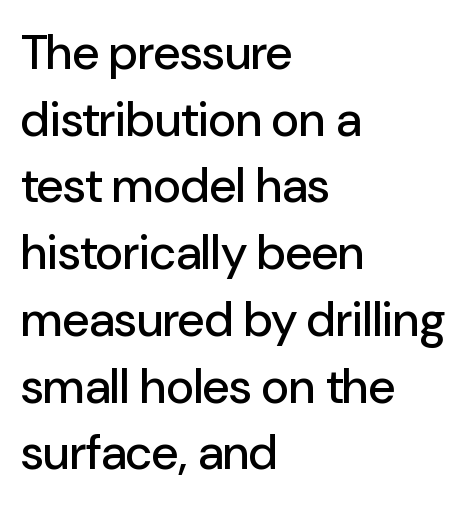
{"serif": "no", "italic": "no", "width": "normal", "stroke_contrast": "low", "x_height": "medium", "monospaced": "no", "underline": "no", "align": "left", "line_spacing": "normal", "line_spacing_ratio": 1.39, "letter_spacing": "normal", "letter_spacing_em": 0.0, "glyph_px": 48}
